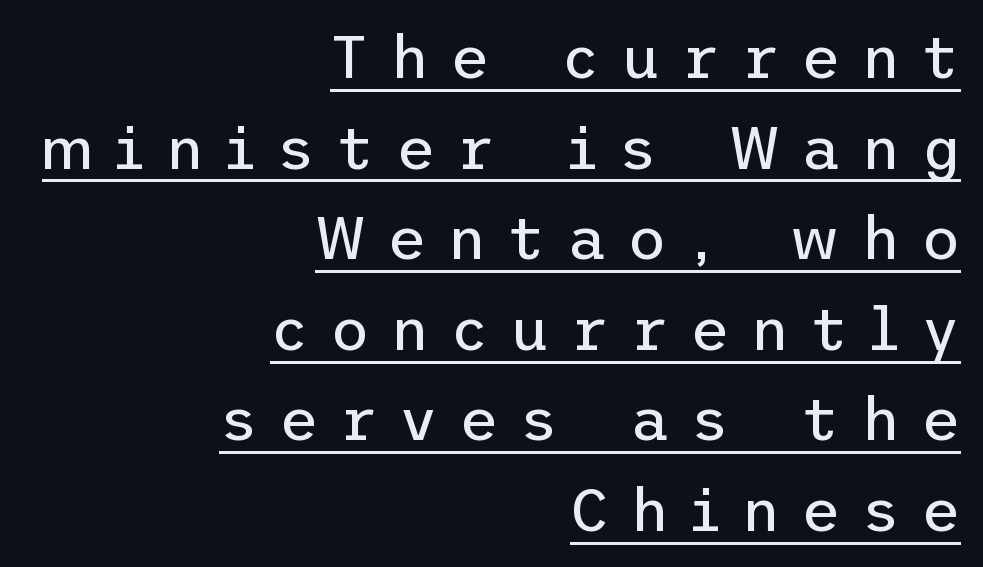
Stroke mass is kept to a normal reading level or below. The lines are quadded right. What decoration does the sample have? An underline. Upright lettering throughout.
